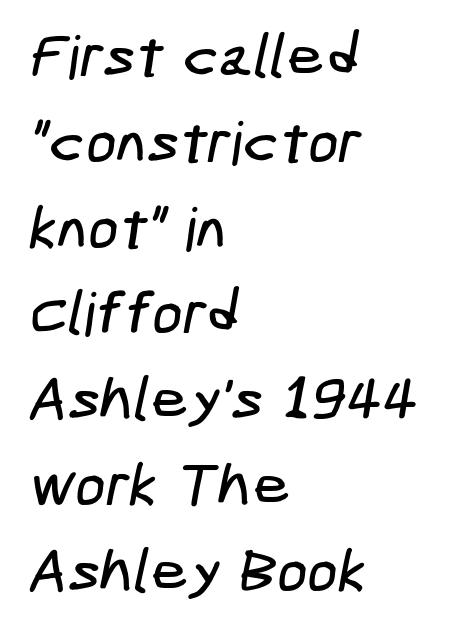
Honestly, the row spacing looks completely unremarkable. The space directly below the letters is spotless. What stands out about the letter spacing? Nothing — it is the standard amount. This sample uses a sans-serif face. Where is the straight margin? On the left.
